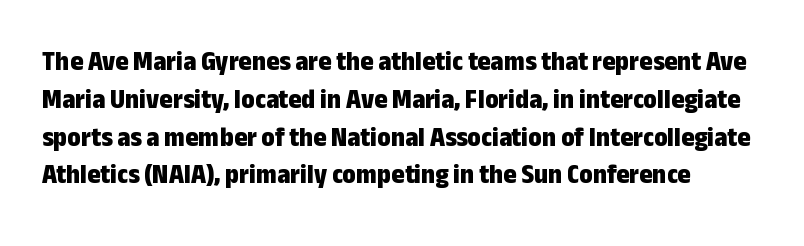
This is heavy type, rendered in bold. The block of text has a typical density, with ordinary space between rows. The font's upright variant was chosen for this text. What stands out about the letter spacing? Nothing — it is the standard amount. Nobody drew a line under any word here.
